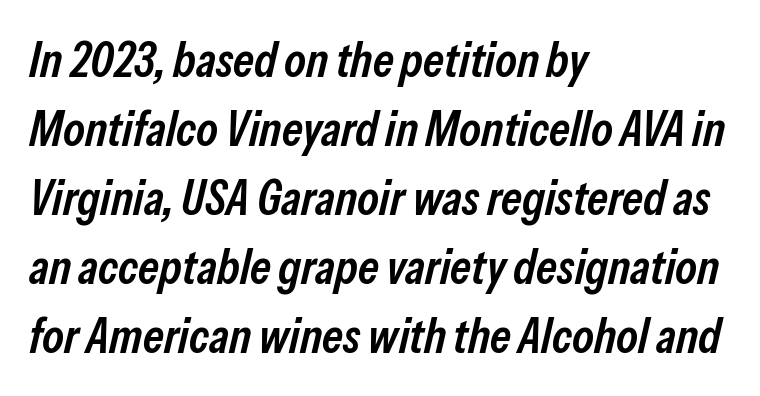
Q: Is the text bold? A: Semi-bold.
Q: Is the text italic (slanted)? A: Yes, it leans right by about 13 degrees.
Q: Is the text underlined? A: No.
Q: How is the paragraph aligned? A: Left-aligned.
Q: Is the spacing between letters normal or unusually wide? A: Normal.
Q: Is the spacing between lines tight, normal or loose? A: Normal.
Q: Width (condensed, normal, or wide)? A: Condensed.
Q: Stroke contrast? A: Low.
Q: x-height? A: Medium.
Q: Monospaced? A: No.
